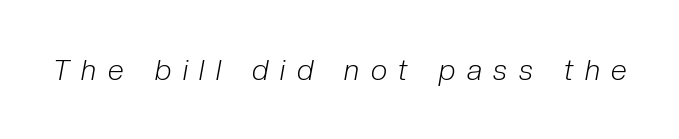
Q: Is the text bold? A: No.
Q: Is the text italic (slanted)? A: Yes, it leans right by about 10 degrees.
Q: Is the text underlined? A: No.
Q: Is the spacing between letters normal or unusually wide? A: Unusually wide.
Q: Width (condensed, normal, or wide)? A: Condensed.
Q: Stroke contrast? A: Low.
Q: x-height? A: Medium.
Q: Monospaced? A: No.
